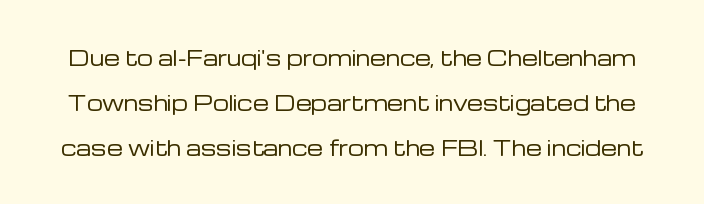
The strokes are not fattened; the text isn't bold. Has an underline been added? It has not. There is no visible air inserted between adjacent glyphs. Airy leading.
